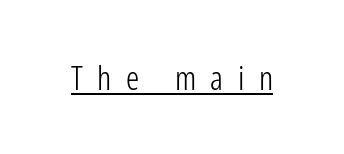
Look at the bottom of the vertical strokes: they stop flat, with no serifs. The rendered words wear a rule along their underside. Posture: vertical. A quiet, ordinary-to-light weight characterises the typeface.
